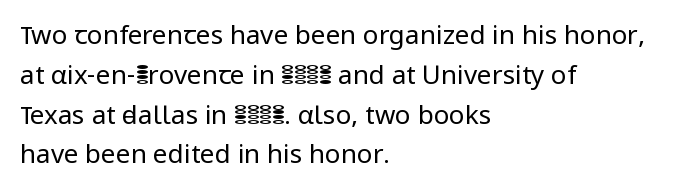
Q: Is the text bold? A: No.
Q: Is the text italic (slanted)? A: No, it is upright.
Q: Is the text underlined? A: No.
Q: How is the paragraph aligned? A: Left-aligned.
Q: Is the spacing between letters normal or unusually wide? A: Normal.
Q: Is the spacing between lines tight, normal or loose? A: Normal.
